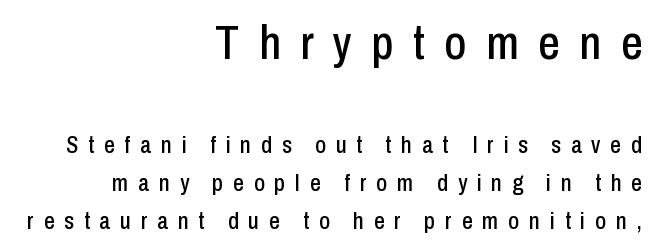
Typesetter's note — upper block bumped up in size, lower block left smaller. The lettering stays uniformly vertical, giving the passage a roman look. Leading matches the norm, producing a regular column. You could not count columns in this text — the font is proportionally spaced. Typeset ragged left — the right edge is the straight one. A typesetter would label this face a sans.
